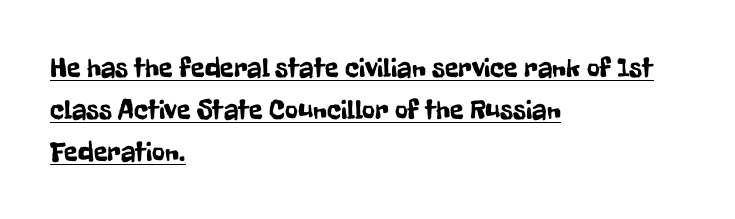
{"serif": "no", "italic": "no", "width": "condensed", "stroke_contrast": "low", "x_height": "medium", "monospaced": "no", "underline": "yes", "align": "left", "line_spacing": "normal", "line_spacing_ratio": 1.5, "letter_spacing": "normal", "letter_spacing_em": 0.0, "glyph_px": 28}
